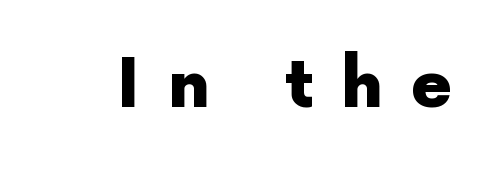
The image shows 67 px heavy sans-serif type, upright; set unusually wide letter spacing (+0.41 em), not underlined; a medium x-height.
